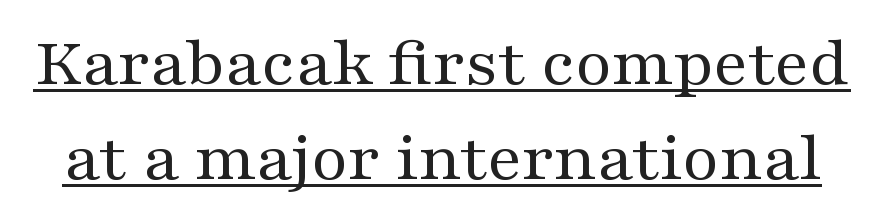
{"serif": "yes", "italic": "no", "bold": "no", "weight": "regular", "width": "wide", "stroke_contrast": "medium", "x_height": "medium", "monospaced": "no", "underline": "yes", "line_spacing": "normal", "line_spacing_ratio": 1.34, "letter_spacing": "normal", "letter_spacing_em": 0.0, "glyph_px": 71}
